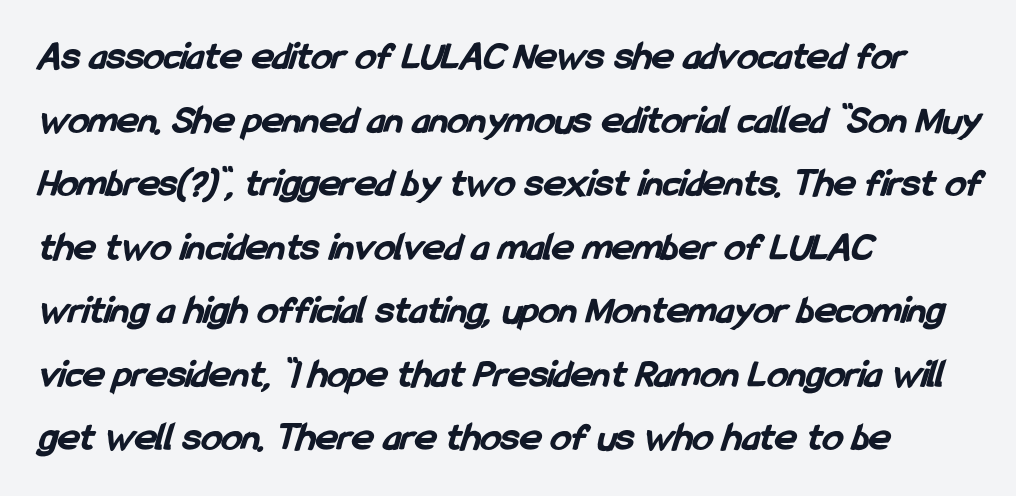
{"serif": "no", "bold": "yes", "weight": "bold", "width": "condensed", "stroke_contrast": "low", "x_height": "medium", "monospaced": "no", "underline": "no", "align": "left", "line_spacing": "normal", "line_spacing_ratio": 1.55, "letter_spacing": "normal", "letter_spacing_em": 0.0, "glyph_px": 41}
